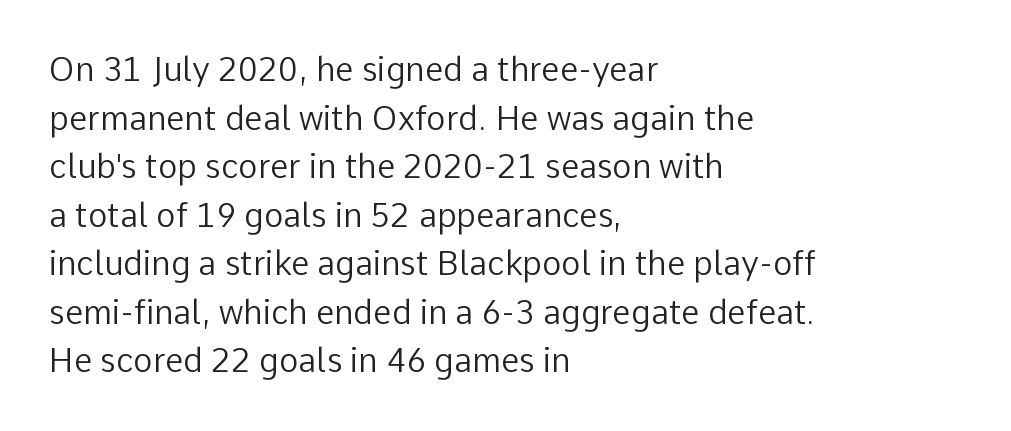
Q: Is the text bold? A: No.
Q: Is the text italic (slanted)? A: No, it is upright.
Q: Is the typeface a serif or a sans-serif typeface? A: Sans-serif.
Q: Is the text underlined? A: No.
Q: How is the paragraph aligned? A: Left-aligned.
Q: Is the spacing between letters normal or unusually wide? A: Normal.
Q: Is the spacing between lines tight, normal or loose? A: Normal.
Q: Width (condensed, normal, or wide)? A: Normal.
Q: Stroke contrast? A: Low.
Q: x-height? A: Medium.
Q: Monospaced? A: No.
